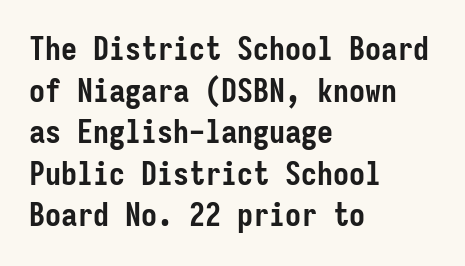
The image shows 32 px semibold, condensed sans-serif type, upright, monospaced; set left-aligned, normal line spacing (1.3x), normal letter spacing, not underlined; low stroke contrast and a medium x-height.
